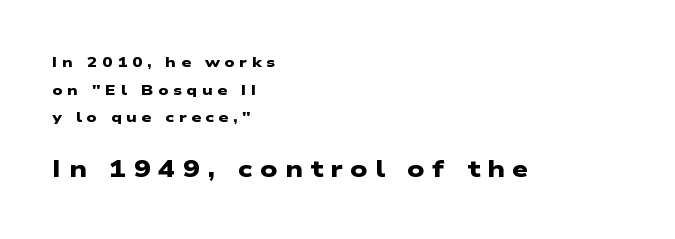
Q: Is the text bold? A: Yes.
Q: Is the text underlined? A: No.
Q: How is the paragraph aligned? A: Left-aligned.
Q: Is the spacing between letters normal or unusually wide? A: Unusually wide.
Q: Is the spacing between lines tight, normal or loose? A: Loose.
Q: Which block of text is set in a larger size, the first (top) or the second (bottom)? A: The second (bottom) one.
